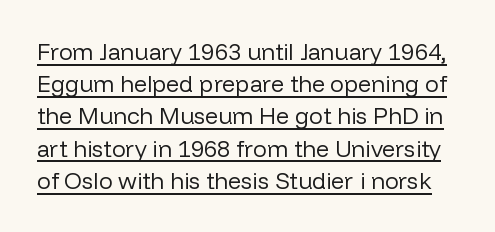
Q: Is the text bold? A: No.
Q: Is the text italic (slanted)? A: No, it is upright.
Q: Is the text underlined? A: Yes.
Q: Is the spacing between letters normal or unusually wide? A: Normal.
Q: Is the spacing between lines tight, normal or loose? A: Normal.
